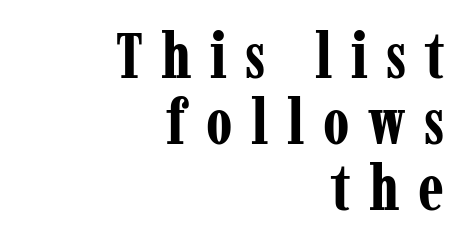
Q: Is the text bold? A: Yes.
Q: Is the text italic (slanted)? A: No, it is upright.
Q: Is the typeface a serif or a sans-serif typeface? A: Serif.
Q: Is the text underlined? A: No.
Q: How is the paragraph aligned? A: Right-aligned.
Q: Is the spacing between letters normal or unusually wide? A: Unusually wide.
Q: Is the spacing between lines tight, normal or loose? A: Tight.
Q: Width (condensed, normal, or wide)? A: Condensed.
Q: Stroke contrast? A: Low.
Q: x-height? A: Medium.
Q: Monospaced? A: No.
